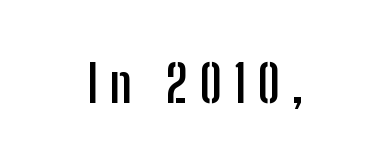
The image shows 51 px semibold, condensed sans-serif type, upright; set unusually wide letter spacing (+0.23 em), not underlined; low stroke contrast and a medium x-height.
